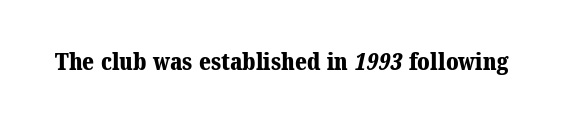
Q: Is the text bold? A: Yes.
Q: Is the text underlined? A: No.
Q: Is the spacing between letters normal or unusually wide? A: Normal.
